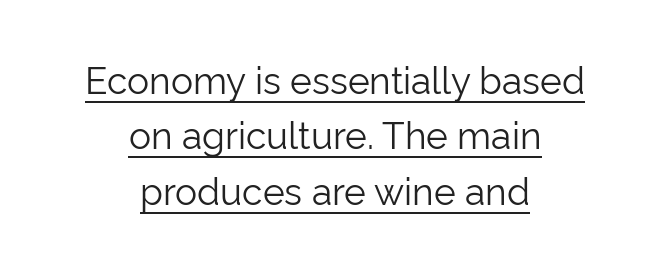
Vertical strokes here are truly vertical. Weight: in the light-to-regular range. Short note: letters normally spaced. The glyphs are accompanied by a horizontal stroke just below them.
